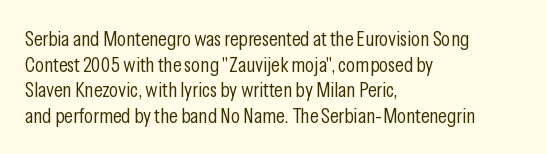
Does extra space separate the letters? No, they use regular spacing. The passage is arranged the way most books set body copy — flush left. The area under the type is left untouched. The face looks like a standard text weight, possibly lighter. Notice how the stems are strictly vertical — no italics here.
